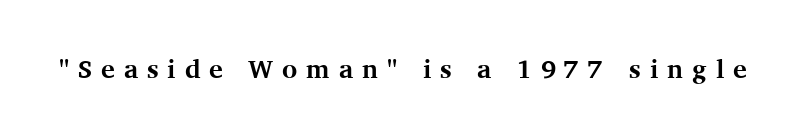
Q: Is the text bold? A: Yes.
Q: Is the text italic (slanted)? A: No, it is upright.
Q: Is the text underlined? A: No.
Q: Is the spacing between letters normal or unusually wide? A: Unusually wide.
